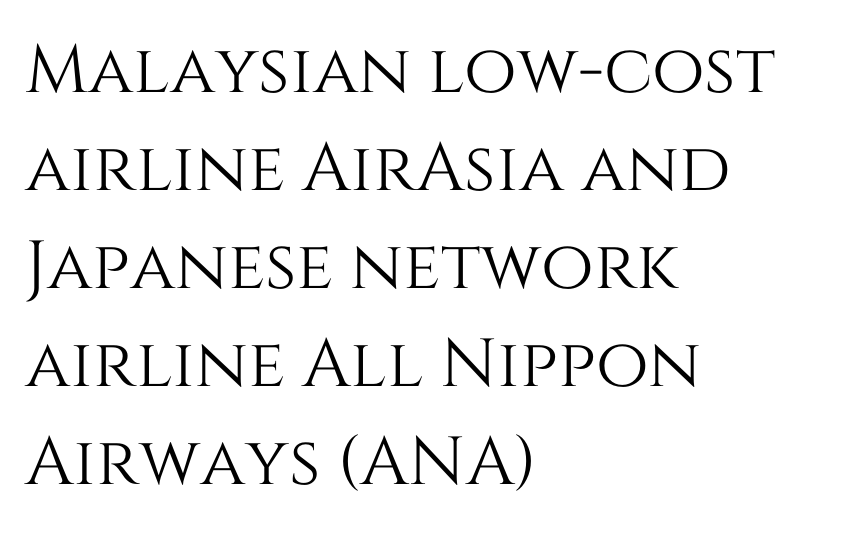
Quick note: underline off. Caption: multi-line text, flush left, ragged right. Interline gaps are of average width in this sample. Style check: upright.
